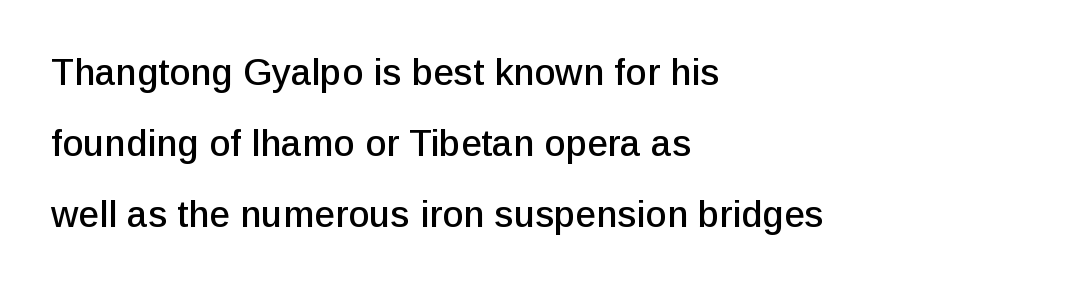
The image shows 37 px sans-serif type, upright; set left-aligned, loose line spacing (1.92x), normal letter spacing, not underlined; low stroke contrast and a medium x-height.
